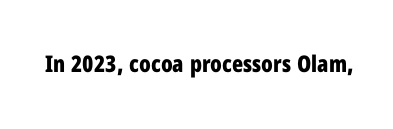
Q: Is the text bold? A: Yes.
Q: Is the text italic (slanted)? A: No, it is upright.
Q: Is the text underlined? A: No.
Q: Is the spacing between letters normal or unusually wide? A: Normal.
